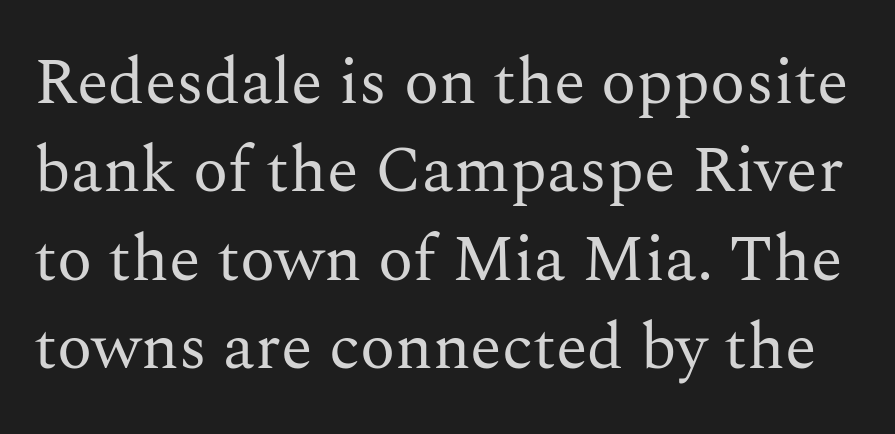
Q: Is the text bold? A: No.
Q: Is the text italic (slanted)? A: No, it is upright.
Q: Is the typeface a serif or a sans-serif typeface? A: Serif.
Q: Is the text underlined? A: No.
Q: Is the spacing between letters normal or unusually wide? A: Normal.
Q: Is the spacing between lines tight, normal or loose? A: Normal.
Q: Width (condensed, normal, or wide)? A: Normal.
Q: Stroke contrast? A: Medium.
Q: x-height? A: Medium.
Q: Monospaced? A: No.
